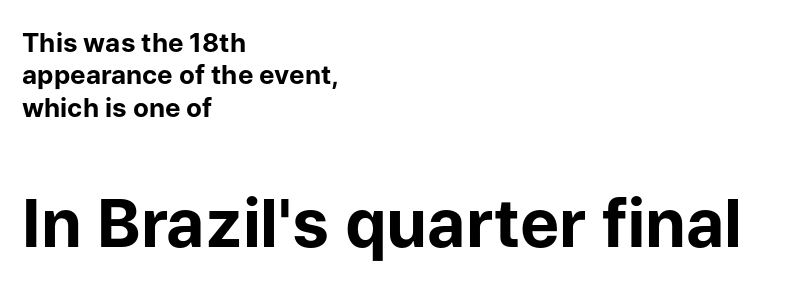
Q: Is the text bold? A: Yes.
Q: Is the text italic (slanted)? A: No, it is upright.
Q: Is the typeface a serif or a sans-serif typeface? A: Sans-serif.
Q: Is the text underlined? A: No.
Q: How is the paragraph aligned? A: Left-aligned.
Q: Is the spacing between letters normal or unusually wide? A: Normal.
Q: Is the spacing between lines tight, normal or loose? A: Normal.
Q: Which block of text is set in a larger size, the first (top) or the second (bottom)? A: The second (bottom) one.
Q: Width (condensed, normal, or wide)? A: Normal.
Q: Stroke contrast? A: Low.
Q: x-height? A: Medium.
Q: Monospaced? A: No.
